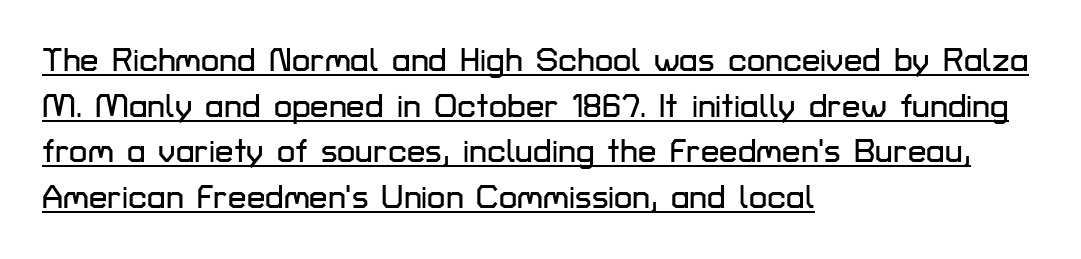
The image shows 33 px sans-serif type, upright; set left-aligned, normal line spacing (1.38x), normal letter spacing, underlined; low stroke contrast and a medium x-height.
